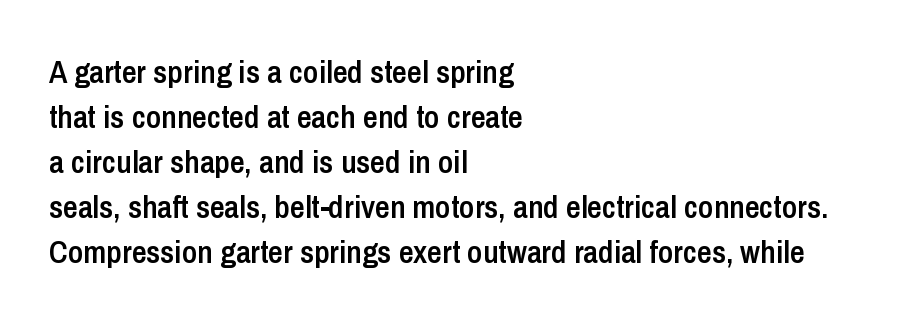
{"serif": "no", "italic": "no", "bold": "semi", "weight": "semibold", "width": "condensed", "stroke_contrast": "low", "x_height": "medium", "monospaced": "no", "underline": "no", "align": "left", "line_spacing": "normal", "line_spacing_ratio": 1.41, "letter_spacing": "normal", "letter_spacing_em": 0.0, "glyph_px": 32}
